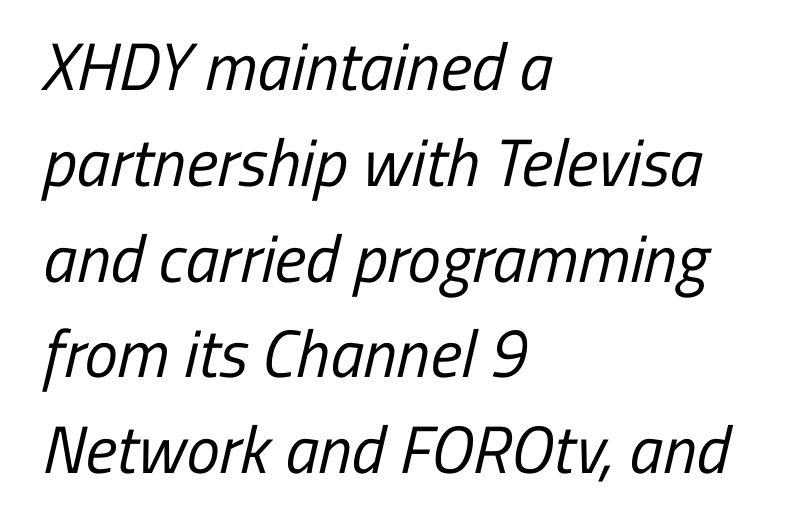
Spacing verdict: proportional, widths tailored to each character. What's the leading like? Ordinary, nothing unusual. The rendering shows plain stroke endings on the letterforms — a sans-serif design. Weight class: somewhere from thin through regular. Only glyphs here, with clear space below each row.
